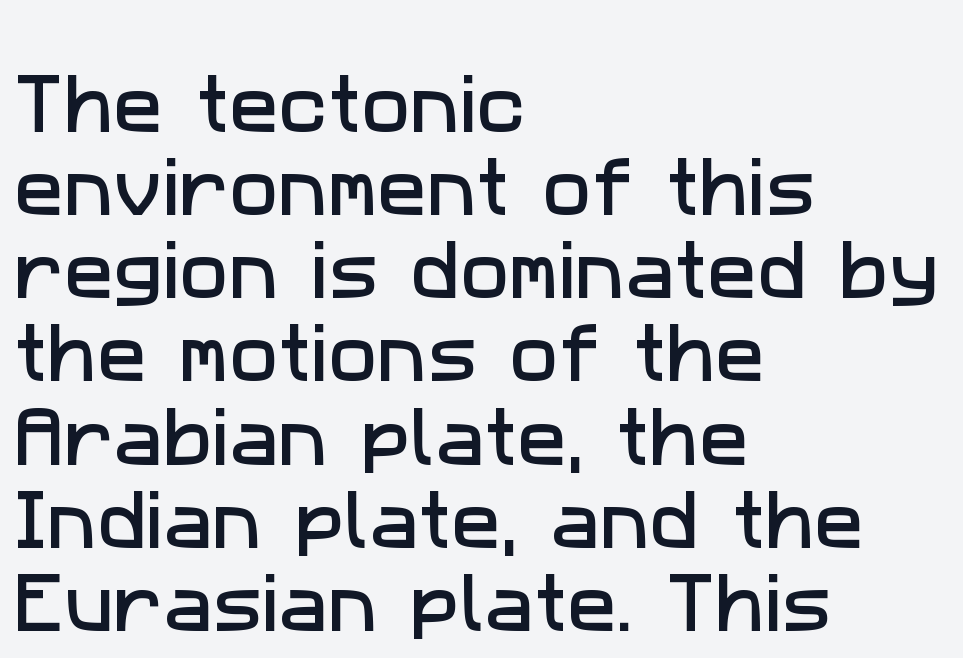
The image shows 66 px sans-serif type; set left-aligned, normal line spacing (1.26x), normal letter spacing, not underlined; low stroke contrast and a medium x-height.
